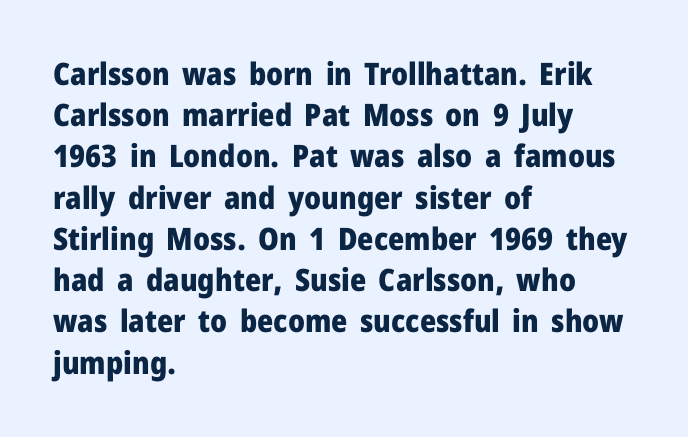
Q: Is the text bold? A: Yes.
Q: Is the text italic (slanted)? A: No, it is upright.
Q: Is the typeface a serif or a sans-serif typeface? A: Sans-serif.
Q: Is the text underlined? A: No.
Q: How is the paragraph aligned? A: Left-aligned.
Q: Is the spacing between letters normal or unusually wide? A: Normal.
Q: Is the spacing between lines tight, normal or loose? A: Normal.
Q: Width (condensed, normal, or wide)? A: Normal.
Q: Stroke contrast? A: Low.
Q: x-height? A: Medium.
Q: Monospaced? A: No.
